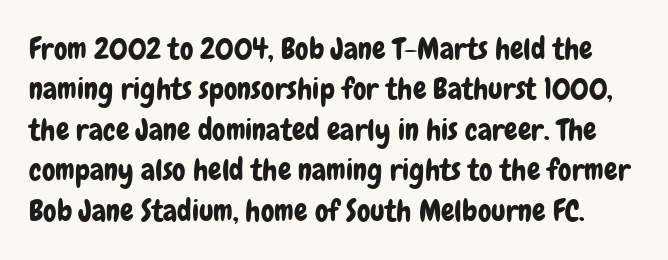
The image shows 30 px condensed sans-serif type, upright; set normal line spacing (1.35x), normal letter spacing, not underlined; low stroke contrast and a medium x-height.
